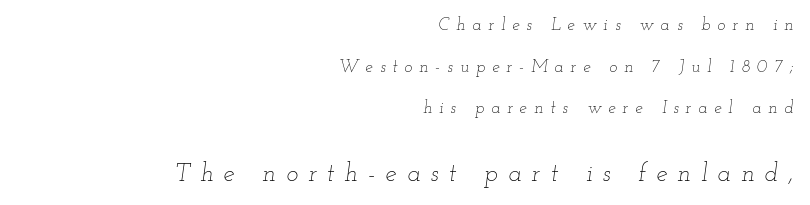
{"italic": "yes", "lean": "right", "slant_degrees": 12, "bold": "no", "underline": "no", "align": "right", "line_spacing": "loose", "line_spacing_ratio": 2.45, "letter_spacing": "wide", "letter_spacing_em": 0.41, "larger_block": "second", "size_ratio": 1.47, "glyph_px": 25}
